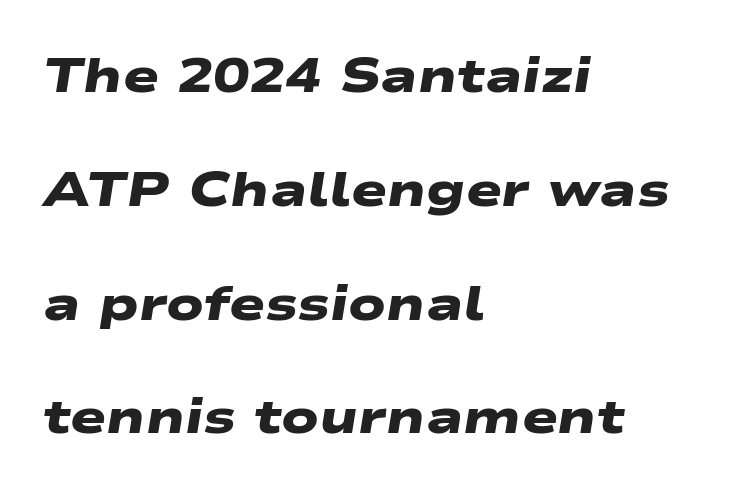
The image shows 48 px heavy, wide sans-serif type; set left-aligned, loose line spacing (2.37x), normal letter spacing, not underlined; low stroke contrast and a medium x-height.
